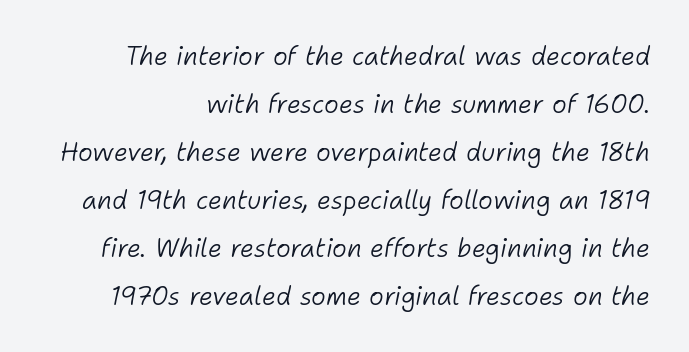
No extra tracking has been applied to these lines. This sample uses an oblique cut, with every glyph tilted off the vertical. This rendering features lettering with no underline. The lines are spread far apart with generous leading. Nothing heavy about these letters — not bold at all.
